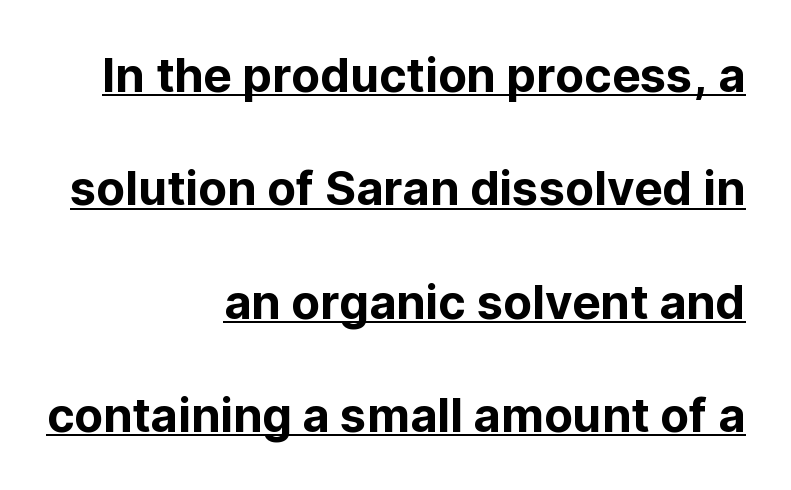
Q: Is the text italic (slanted)? A: No, it is upright.
Q: Is the typeface a serif or a sans-serif typeface? A: Sans-serif.
Q: Is the text underlined? A: Yes.
Q: How is the paragraph aligned? A: Right-aligned.
Q: Is the spacing between letters normal or unusually wide? A: Normal.
Q: Is the spacing between lines tight, normal or loose? A: Loose.
Q: Width (condensed, normal, or wide)? A: Normal.
Q: Stroke contrast? A: Low.
Q: x-height? A: Medium.
Q: Monospaced? A: No.
